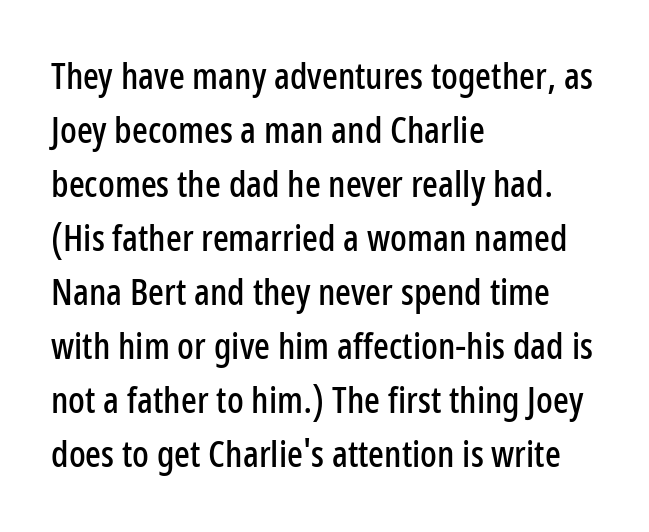
Q: Is the text italic (slanted)? A: No, it is upright.
Q: Is the typeface a serif or a sans-serif typeface? A: Sans-serif.
Q: Is the text underlined? A: No.
Q: How is the paragraph aligned? A: Left-aligned.
Q: Is the spacing between letters normal or unusually wide? A: Normal.
Q: Is the spacing between lines tight, normal or loose? A: Normal.
Q: Width (condensed, normal, or wide)? A: Condensed.
Q: Stroke contrast? A: Low.
Q: x-height? A: Medium.
Q: Monospaced? A: No.
